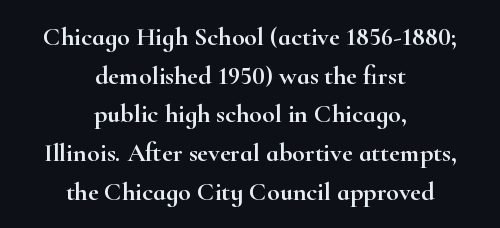
Q: Is the text italic (slanted)? A: No, it is upright.
Q: Is the text underlined? A: No.
Q: How is the paragraph aligned? A: Centered.
Q: Is the spacing between letters normal or unusually wide? A: Normal.
Q: Is the spacing between lines tight, normal or loose? A: Normal.
